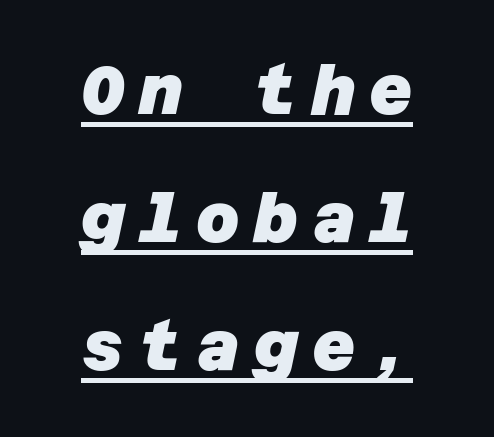
Horizontal bands of white between lines are thick stripes. Set as a true bold cut, around the 700 mark. Nothing sits at the stroke ends, so this counts as sans-serif. Tracking value appears strongly positive — letters spread wide. Which margin do the lines hug? Neither — every line sits in the middle.
